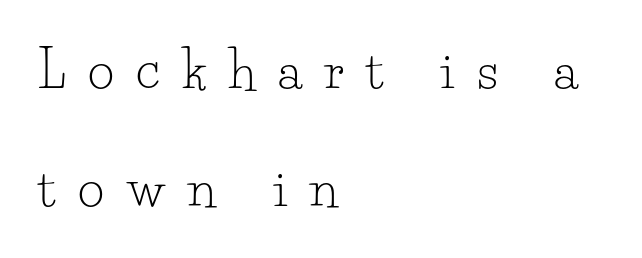
Is the stroke heavy? The answer is a plain regular-or-lighter. Small tapered or slab feet sit at the stroke ends, so this counts as serif. Is there any slant? The stems are plumb. The setting favours the left margin, as ordinary paragraphs usually do. You could not count columns in this text — the font is proportionally spaced. Check under the words: just untouched page.
